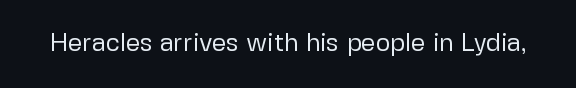
{"italic": "no", "bold": "no", "underline": "no", "letter_spacing": "normal", "letter_spacing_em": 0.0, "glyph_px": 25}
